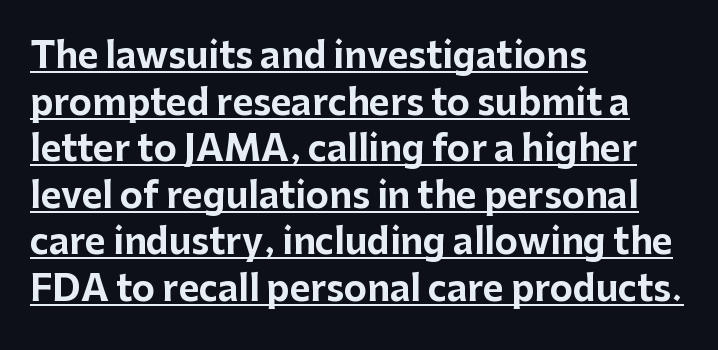
The image shows 35 px bold sans-serif type, upright; set left-aligned, normal line spacing (1.33x), normal letter spacing, underlined; low stroke contrast and a medium x-height.
